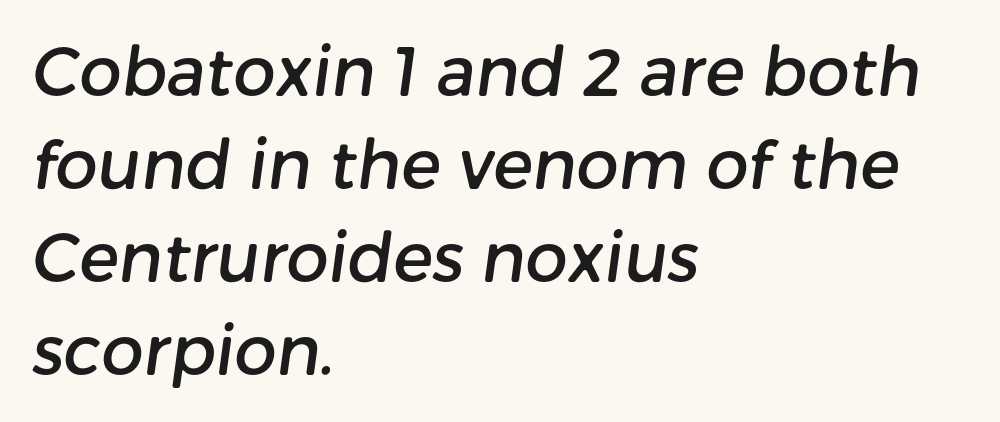
The image shows 67 px sans-serif type; set left-aligned, normal line spacing (1.39x), normal letter spacing, not underlined; low stroke contrast and a medium x-height.
